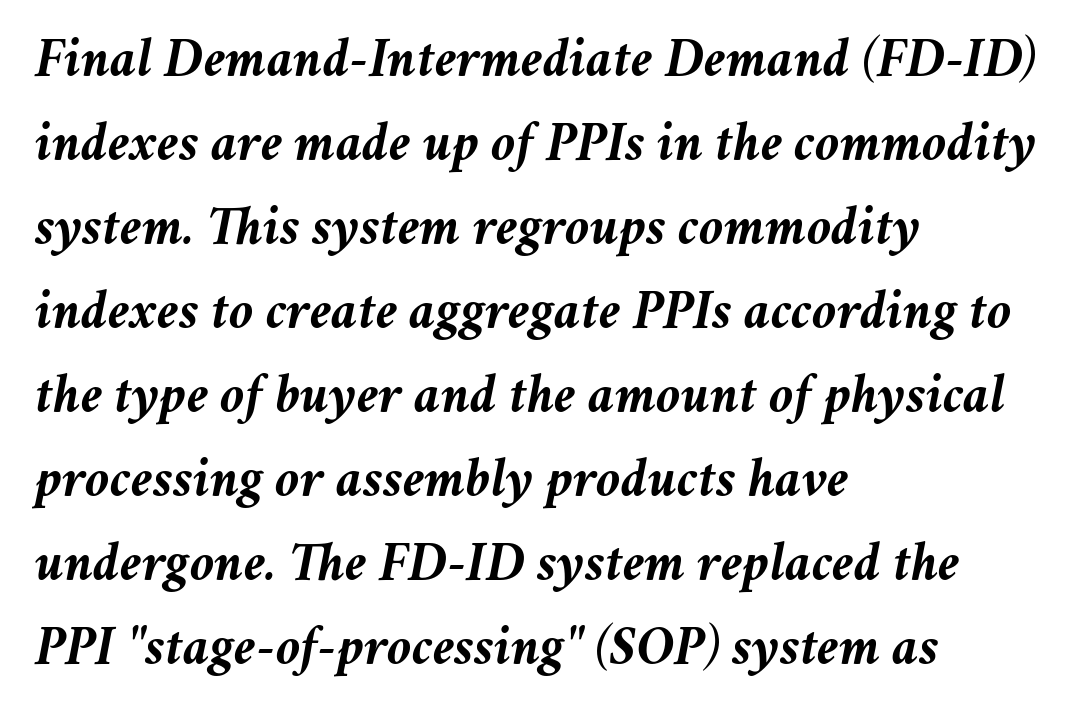
This sample has the flowing, uneven cadence of proportional lettering. Set as a true bold cut, around the 700 mark. You could call the tracking neutral — neither tight nor loose. The passage shown is not underscored anywhere. The letters are slanted; this is an italic face. The lines are quadded left.
